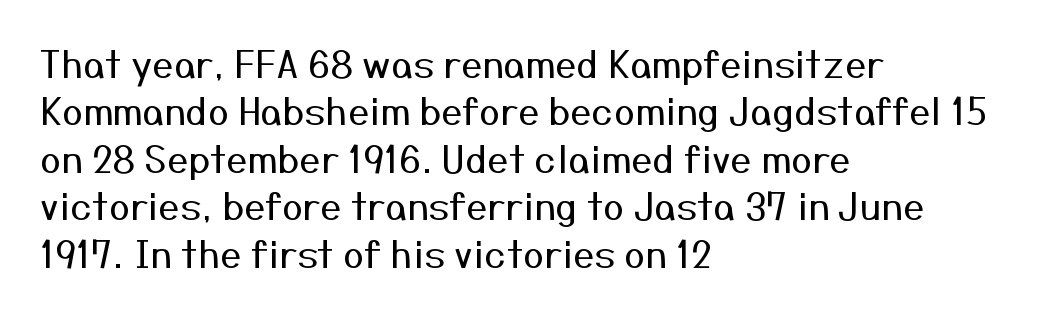
The image shows 38 px regular-weight sans-serif type, upright; set left-aligned, normal line spacing (1.25x), normal letter spacing, not underlined; medium stroke contrast and a medium x-height.
